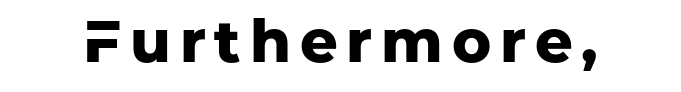
The image shows 59 px heavy sans-serif type, upright; set not underlined; low stroke contrast and a medium x-height.
